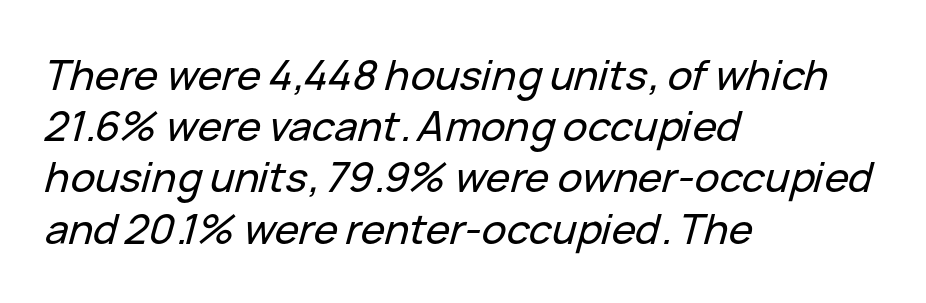
Q: Is the text italic (slanted)? A: Yes, it leans right by about 15 degrees.
Q: Is the text underlined? A: No.
Q: How is the paragraph aligned? A: Left-aligned.
Q: Is the spacing between letters normal or unusually wide? A: Normal.
Q: Is the spacing between lines tight, normal or loose? A: Normal.
Q: Width (condensed, normal, or wide)? A: Normal.
Q: Stroke contrast? A: Low.
Q: x-height? A: Medium.
Q: Monospaced? A: No.
